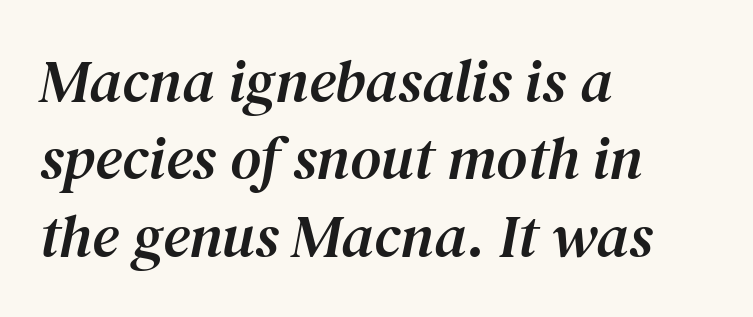
Leading matches the norm, producing a regular column. The specimen reads as italic at a glance. Words float on clear page, feet unadorned. This sample uses a serif face. The passage shown is typed in a proportional face where columns would drift. These lines are set flush left with a ragged right edge.
